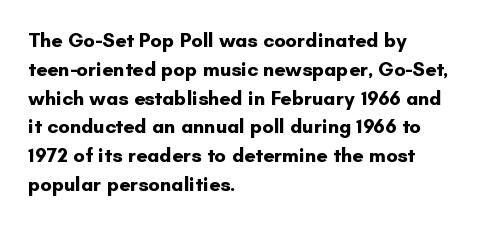
The image shows 20 px bold type, upright; set left-aligned, normal line spacing (1.44x), normal letter spacing, not underlined.
